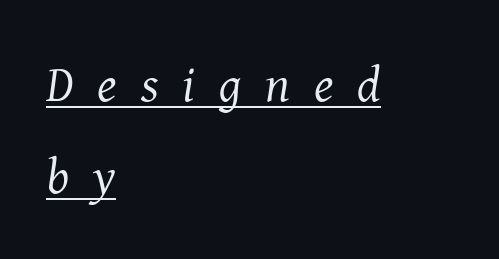
The image shows 50 px regular-weight serif type, italic (leaning right); set left-aligned, line spacing 1.85x, unusually wide letter spacing (+0.48 em), underlined; medium stroke contrast and a medium x-height.
